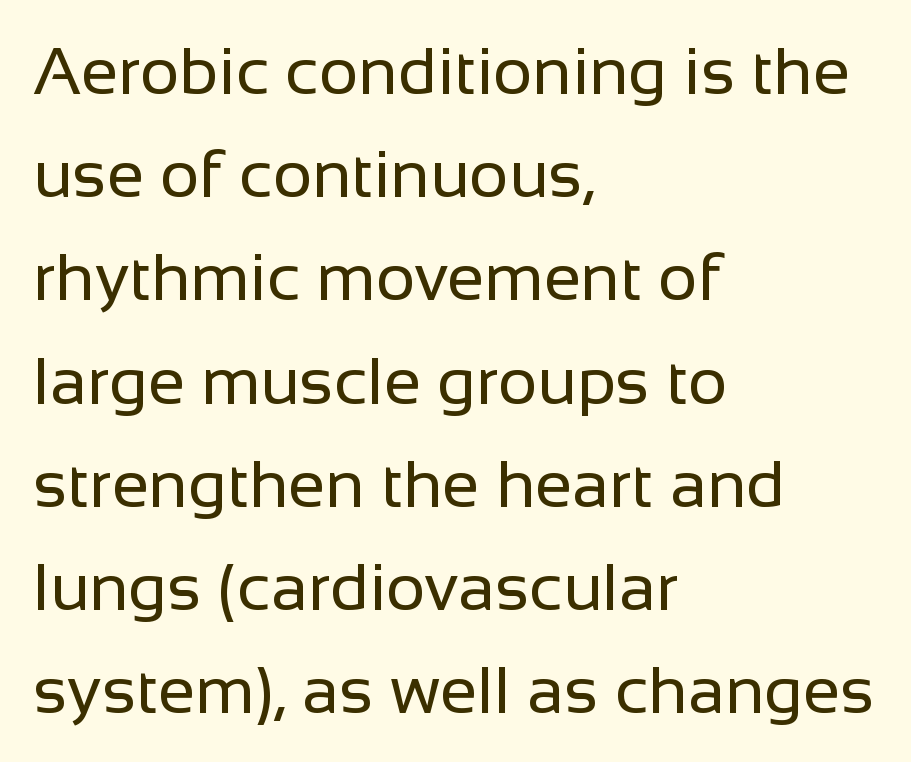
{"serif": "no", "italic": "no", "bold": "no", "weight": "regular", "width": "normal", "stroke_contrast": "low", "x_height": "medium", "monospaced": "no", "underline": "no", "align": "left", "line_spacing": "normal", "line_spacing_ratio": 1.54, "letter_spacing": "normal", "letter_spacing_em": 0.0, "glyph_px": 67}
